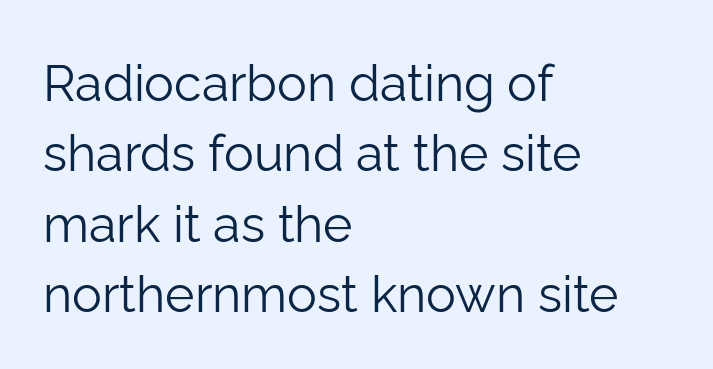
{"serif": "no", "italic": "no", "bold": "no", "weight": "light", "width": "normal", "stroke_contrast": "low", "x_height": "medium", "monospaced": "no", "underline": "no", "align": "left", "line_spacing": "normal", "line_spacing_ratio": 1.41, "letter_spacing": "normal", "letter_spacing_em": 0.0, "glyph_px": 50}
